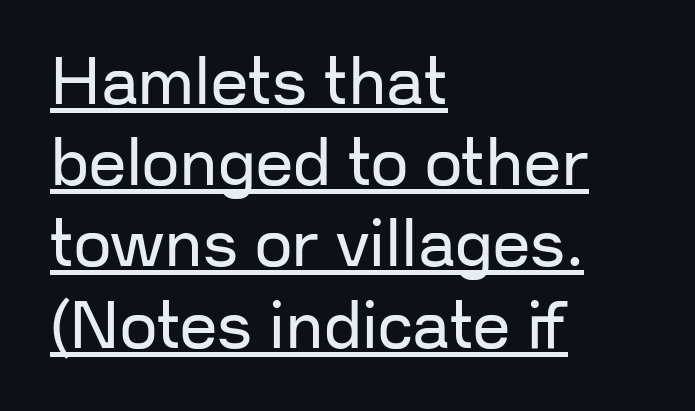
Weight: in the light-to-regular range. Rendered with straight, roman letterforms. Caption: lettering with a line underneath. The rag falls on the right side of this text block.
